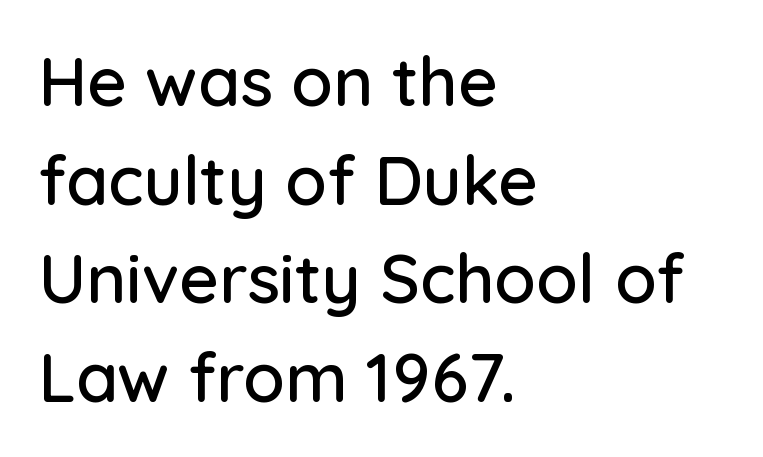
Q: Is the text italic (slanted)? A: No, it is upright.
Q: Is the typeface a serif or a sans-serif typeface? A: Sans-serif.
Q: Is the text underlined? A: No.
Q: How is the paragraph aligned? A: Left-aligned.
Q: Is the spacing between letters normal or unusually wide? A: Normal.
Q: Is the spacing between lines tight, normal or loose? A: Normal.
Q: Width (condensed, normal, or wide)? A: Normal.
Q: Stroke contrast? A: Low.
Q: x-height? A: Medium.
Q: Monospaced? A: No.
